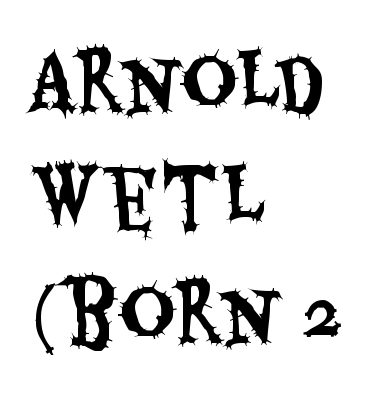
Is this a fixed-width face? No — the glyphs have proportional, varying widths. Nobody drew a line under any word here. Look at the bottom of the vertical strokes: they stop flat, with no serifs. Between one letter and the next there's only the usual sliver of space.
